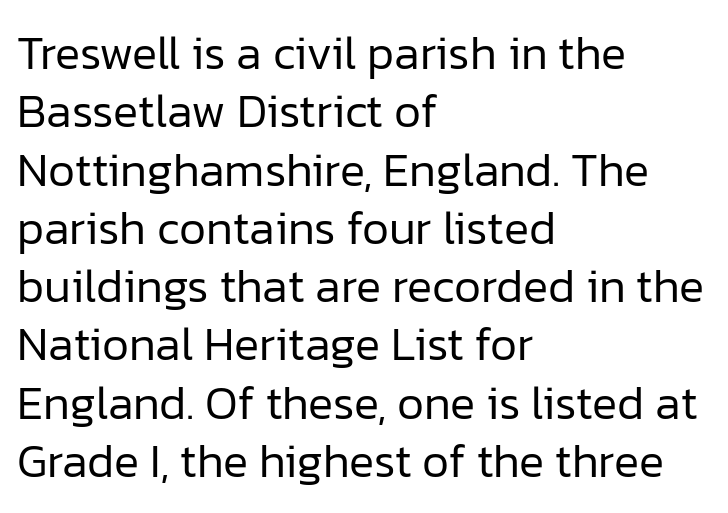
The typography opts for an upright posture over an oblique one. Clear beneath every line of the passage. Stroke mass is kept to a normal reading level or below. Letter spacing: default.
